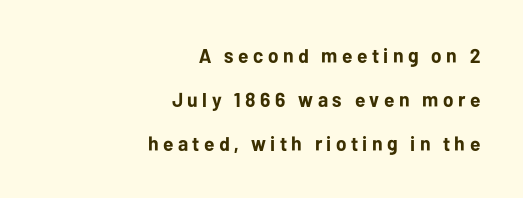
{"italic": "no", "bold": "yes", "underline": "no", "align": "right", "line_spacing": "loose", "line_spacing_ratio": 2.19, "letter_spacing": "wide", "letter_spacing_em": 0.22, "glyph_px": 20}
